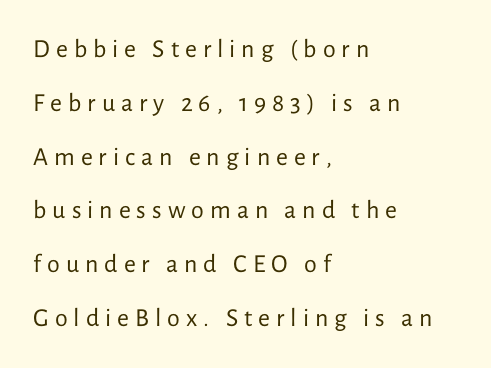
Q: Is the text bold? A: No.
Q: Is the text italic (slanted)? A: No, it is upright.
Q: Is the text underlined? A: No.
Q: How is the paragraph aligned? A: Left-aligned.
Q: Is the spacing between letters normal or unusually wide? A: Unusually wide.
Q: Is the spacing between lines tight, normal or loose? A: Loose.
